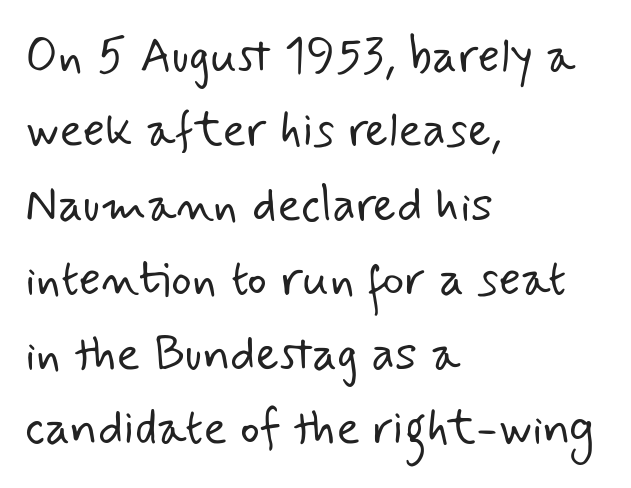
Nothing unusual about the tracking: characters are spaced as the font intends. Rows of type keep a routine distance in the vertical direction. The typeface chosen for these lines omits serifs. The letters advance in unequal steps, a hallmark of proportional type. The area under the type is left untouched.
